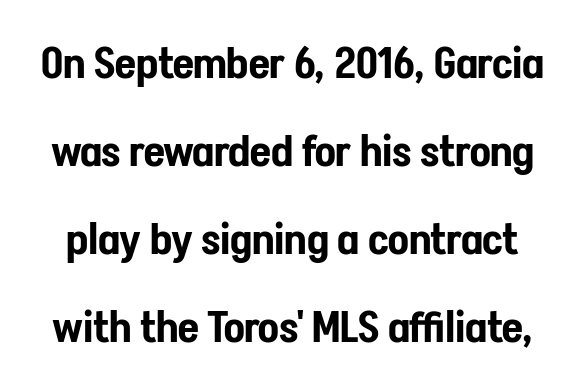
This sample uses an upright cut, with every glyph sitting square on the baseline. Notice the wide empty band between every row — that's loose leading. This sample has the flowing, uneven cadence of proportional lettering. Observe the ordinary spacing: letters are neighbours, not strangers. The strip under each line holds only bare page. The passage shown is typeset with a sans-serif family.
